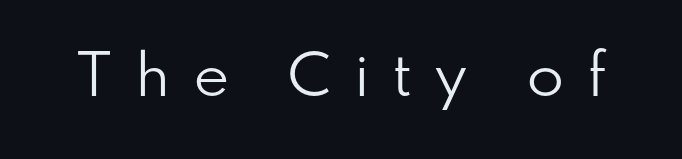
The image shows 55 px regular-weight sans-serif type, upright; set unusually wide letter spacing (+0.4 em), not underlined; low stroke contrast and a small x-height.
